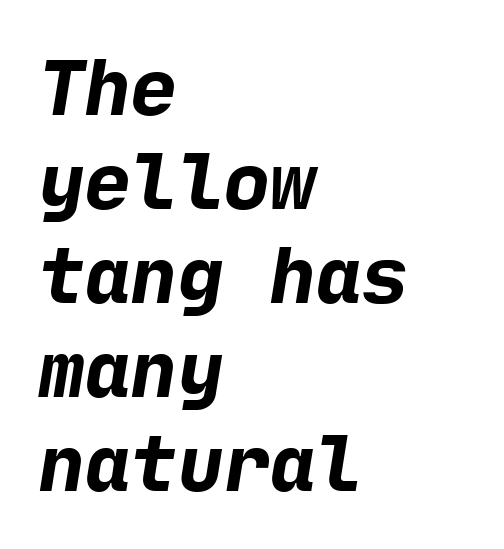
The image shows 77 px bold sans-serif type; set left-aligned, line spacing 1.22x, normal letter spacing, not underlined; low stroke contrast and a medium x-height.
